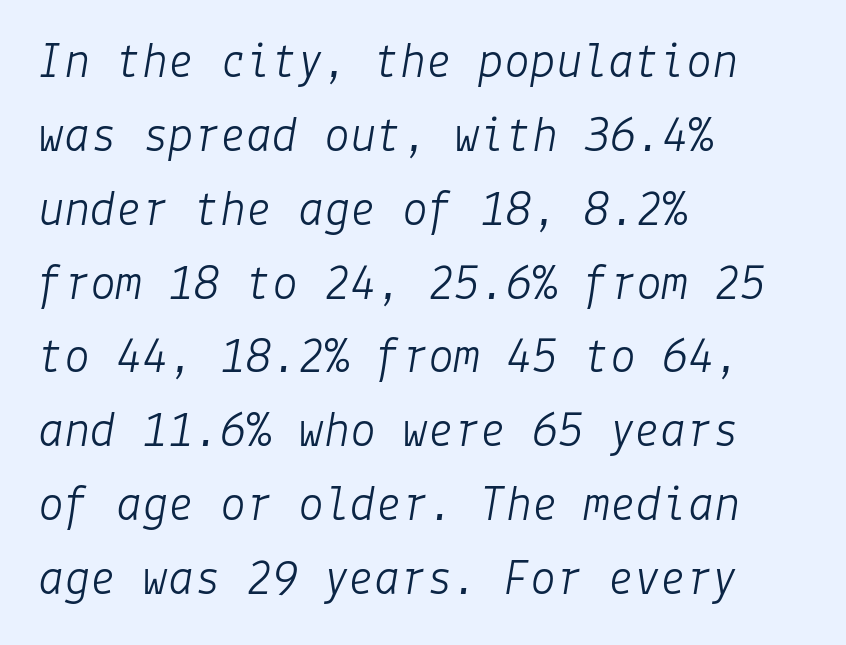
Q: Is the text bold? A: No.
Q: Is the text italic (slanted)? A: Yes, it leans right by about 9 degrees.
Q: Is the text underlined? A: No.
Q: How is the paragraph aligned? A: Left-aligned.
Q: Is the spacing between letters normal or unusually wide? A: Normal.
Q: Is the spacing between lines tight, normal or loose? A: Normal.
Q: Width (condensed, normal, or wide)? A: Normal.
Q: Stroke contrast? A: Low.
Q: x-height? A: Medium.
